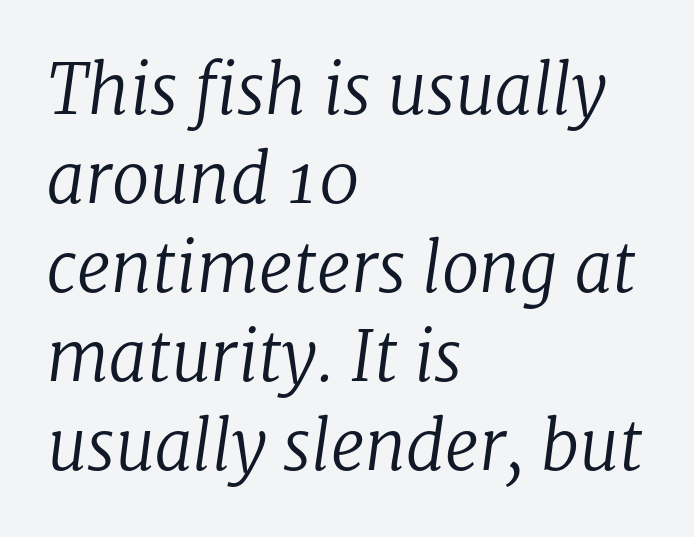
The image shows 68 px regular-weight serif type, italic (leaning right); set left-aligned, normal line spacing (1.31x), normal letter spacing, not underlined; low stroke contrast and a medium x-height.
